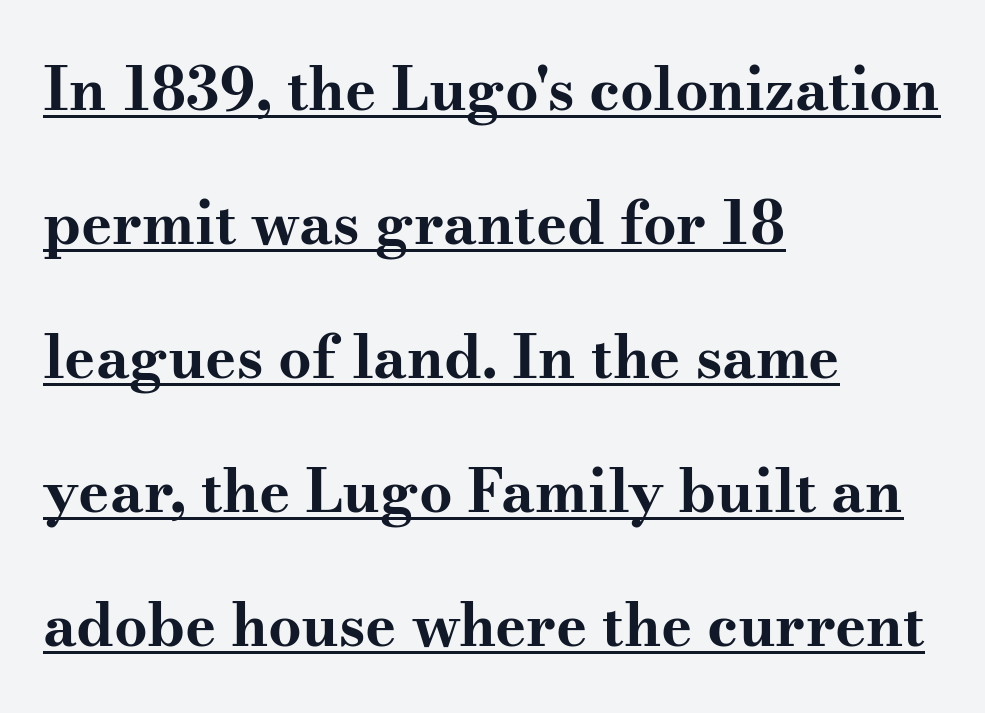
Q: Is the text bold? A: Yes.
Q: Is the text italic (slanted)? A: No, it is upright.
Q: Is the typeface a serif or a sans-serif typeface? A: Serif.
Q: Is the text underlined? A: Yes.
Q: How is the paragraph aligned? A: Left-aligned.
Q: Is the spacing between letters normal or unusually wide? A: Normal.
Q: Is the spacing between lines tight, normal or loose? A: Loose.
Q: Width (condensed, normal, or wide)? A: Wide.
Q: Stroke contrast? A: Medium.
Q: x-height? A: Small.
Q: Monospaced? A: No.
